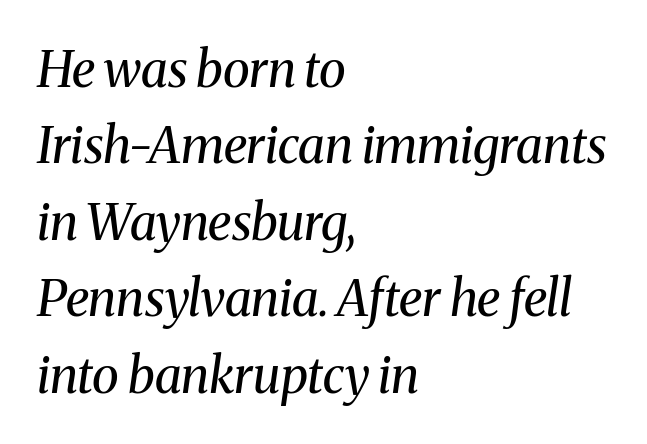
Q: Is the text bold? A: No.
Q: Is the text italic (slanted)? A: Yes, it leans right by about 8 degrees.
Q: Is the typeface a serif or a sans-serif typeface? A: Serif.
Q: Is the text underlined? A: No.
Q: How is the paragraph aligned? A: Left-aligned.
Q: Is the spacing between letters normal or unusually wide? A: Normal.
Q: Is the spacing between lines tight, normal or loose? A: Normal.
Q: Width (condensed, normal, or wide)? A: Normal.
Q: Stroke contrast? A: Medium.
Q: x-height? A: Medium.
Q: Monospaced? A: No.
